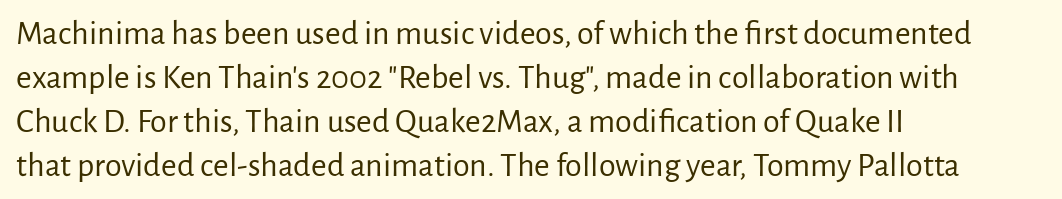
This rendering employs a face without finishing strokes, i.e., a sans-serif. Characters remain perfectly vertical along every line. Notice how the passage keeps a crisp vertical edge on the left only. Varying glyph widths throughout — classic text-font behaviour.
